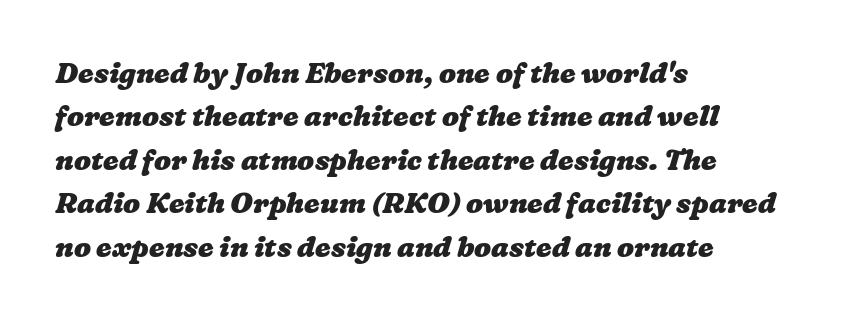
The image shows 28 px heavy, wide type; set left-aligned, normal line spacing (1.55x), normal letter spacing, not underlined; low stroke contrast and a medium x-height.
